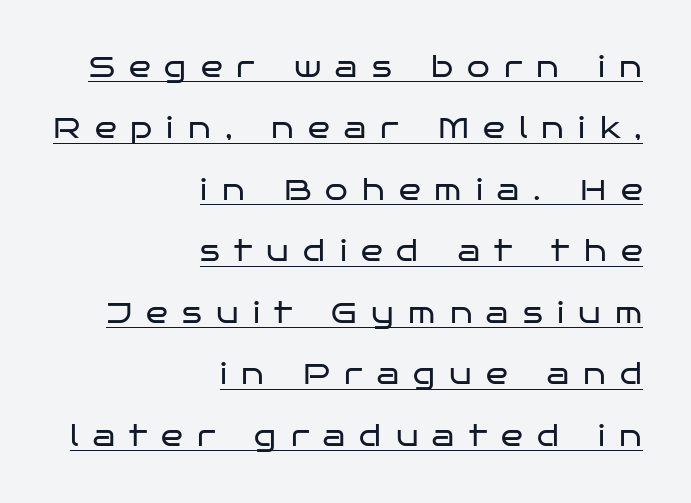
The image shows 29 px regular-weight, wide sans-serif type, upright; set right-aligned, loose line spacing (2.12x), unusually wide letter spacing (+0.49 em), underlined; low stroke contrast and a large x-height.
